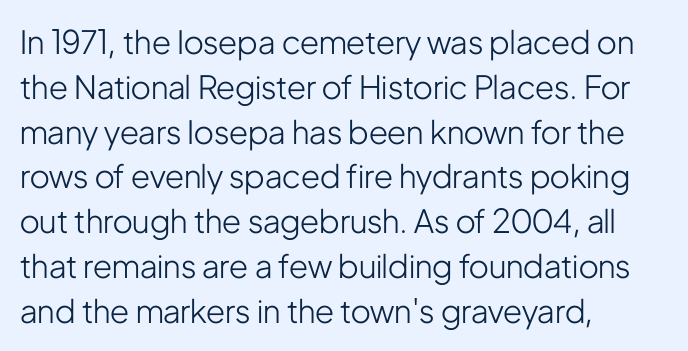
Q: Is the text bold? A: No.
Q: Is the text italic (slanted)? A: No, it is upright.
Q: Is the typeface a serif or a sans-serif typeface? A: Sans-serif.
Q: Is the text underlined? A: No.
Q: How is the paragraph aligned? A: Left-aligned.
Q: Is the spacing between letters normal or unusually wide? A: Normal.
Q: Is the spacing between lines tight, normal or loose? A: Normal.
Q: Width (condensed, normal, or wide)? A: Condensed.
Q: Stroke contrast? A: Low.
Q: x-height? A: Medium.
Q: Monospaced? A: No.
